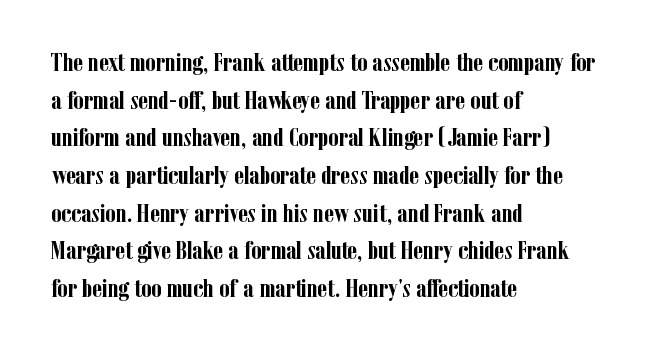
On the weight axis this lands at bold, roughly 700. Words float on clear page, feet unadorned. Interline gaps are of average width in this sample. The rendering keeps characters at their native spacing. In terms of posture, this sample is upright.
